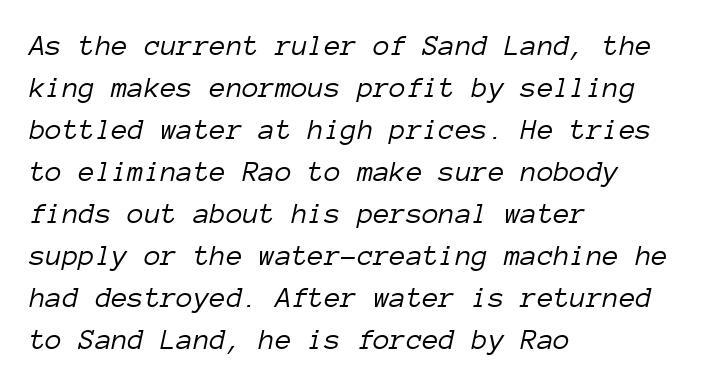
The image shows 30 px light type, italic (leaning right), monospaced; set left-aligned, normal line spacing (1.4x), normal letter spacing, not underlined; low stroke contrast and a medium x-height.
